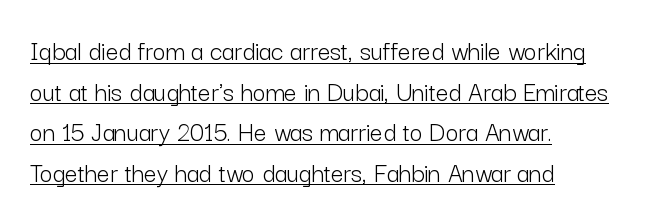
If you drew a ruler down the left edge, every line would touch it. Note the varied advance widths — an 'i' is clearly narrower than an 'm'. Compared with a typical body face, this is equally light or lighter still. How are the letters spaced? Ordinarily, with no added tracking. The lettering holds an erect, upright posture throughout.
